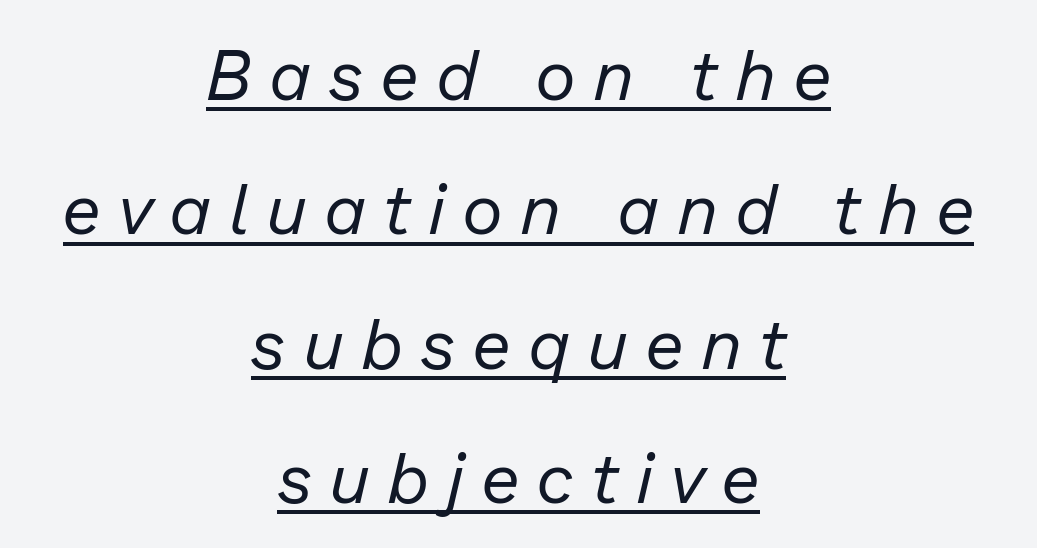
{"italic": "yes", "lean": "right", "slant_degrees": 13, "bold": "no", "weight": "regular", "width": "normal", "stroke_contrast": "low", "x_height": "medium", "monospaced": "no", "underline": "yes", "align": "center", "line_spacing": "loose", "line_spacing_ratio": 1.92, "letter_spacing": "wide", "letter_spacing_em": 0.27, "glyph_px": 70}
